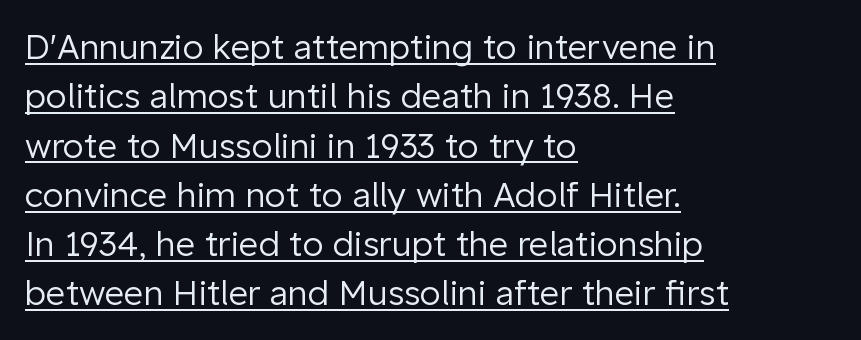
{"serif": "no", "italic": "no", "bold": "no", "weight": "regular", "width": "normal", "stroke_contrast": "low", "x_height": "medium", "monospaced": "no", "underline": "yes", "align": "left", "line_spacing": "normal", "line_spacing_ratio": 1.45, "letter_spacing": "normal", "letter_spacing_em": 0.0, "glyph_px": 34}
